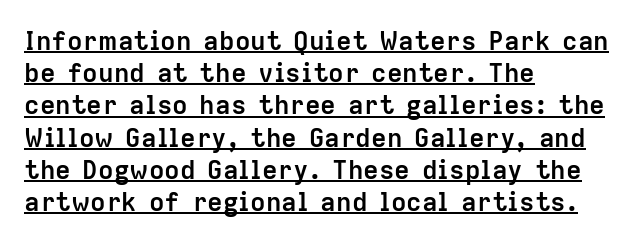
Visually the block forms a straight wall on the left and a jagged coastline on the right. Check the space under the baseline: a stroke is drawn there. Caption: standard tracking, unaltered. You can tell it's not italic because the verticals are truly vertical. Heavy, bold letterforms.
